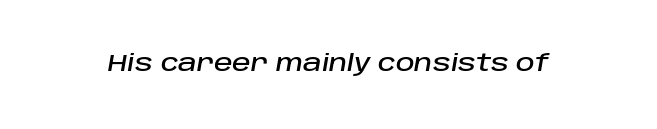
Q: Is the text italic (slanted)? A: Yes, it leans right by about 10 degrees.
Q: Is the text underlined? A: No.
Q: Is the spacing between letters normal or unusually wide? A: Normal.
